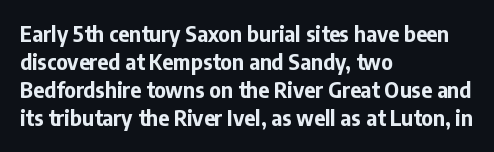
The image shows 21 px bold type, upright; set left-aligned, normal line spacing (1.34x), normal letter spacing, not underlined.
